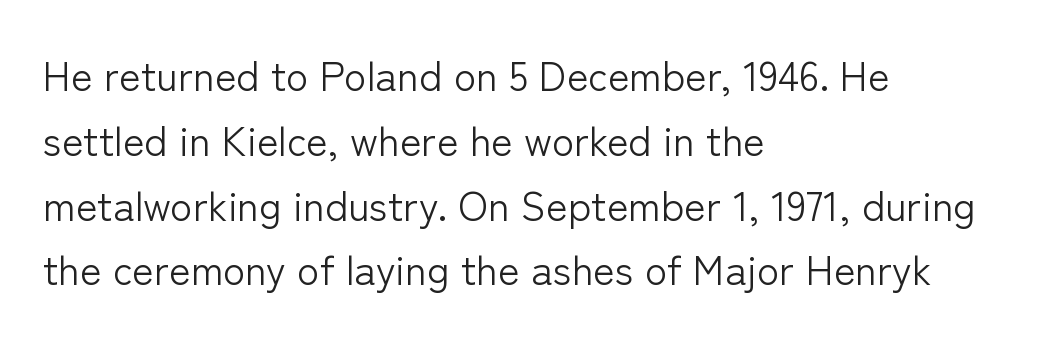
The image shows 41 px light sans-serif type, upright; set left-aligned, normal line spacing (1.58x), normal letter spacing, not underlined; low stroke contrast and a medium x-height.
